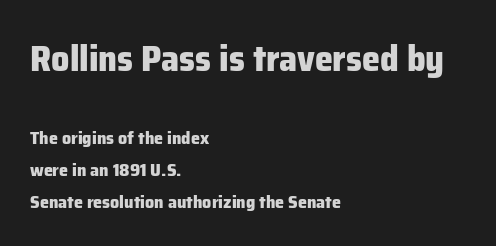
The rendering shows plain stroke endings on the letterforms — a sans-serif design. The letters are bold, with thick, heavy strokes. Typesetter's note — upper block bumped up in size, lower block left smaller. Compared with typical body copy, the letter spacing here is the same. Teacher's note: observe the even left margin — that is flush-left alignment.
